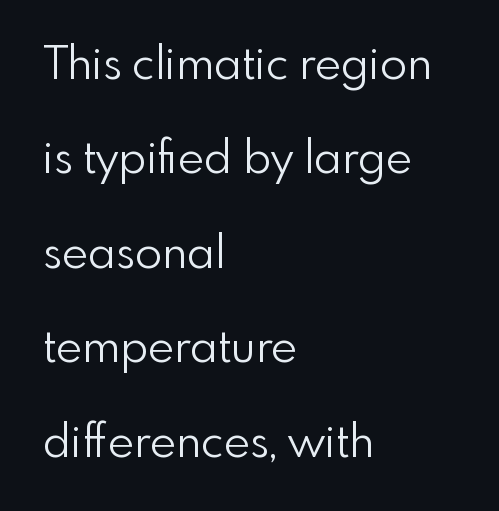
{"serif": "no", "italic": "no", "bold": "no", "weight": "light", "width": "normal", "x_height": "small", "monospaced": "no", "underline": "no", "align": "left", "line_spacing": "loose", "line_spacing_ratio": 2.1, "letter_spacing": "normal", "letter_spacing_em": 0.0, "glyph_px": 45}
